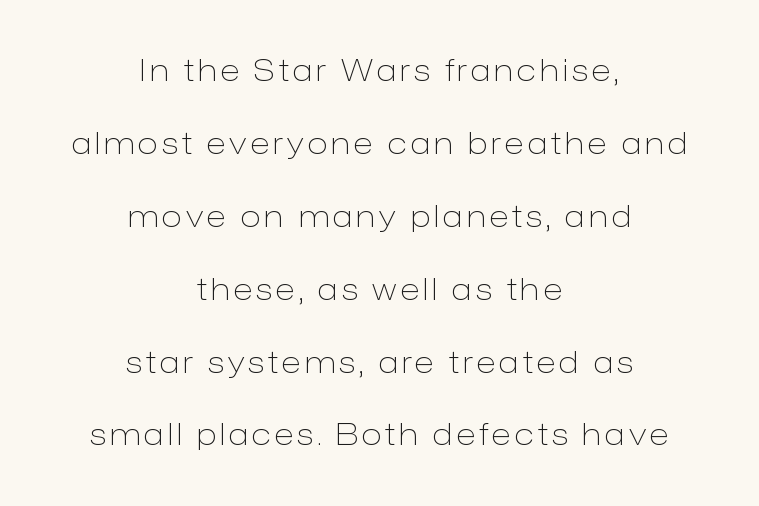
Serif or sans? Sans — the stroke terminals are bare. The strokes are not fattened; the text isn't bold. These lines were composed using upright roman letters. Leading: increased. Think of a printed novel: that variable character pitch is what you see here.
